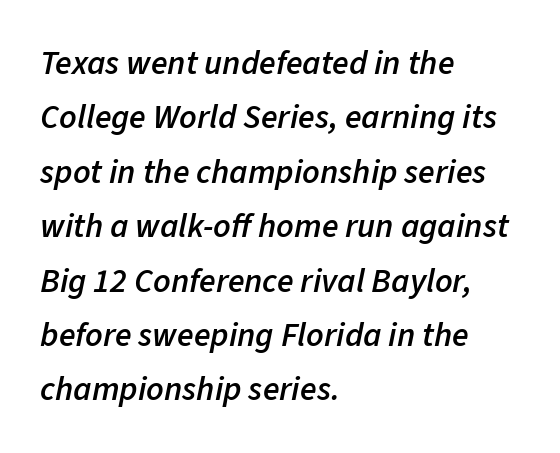
A somewhat darkened texture: the type is semibold rather than bold. Letter spacing: default. Italic: yes, the glyphs are oblique. Vertically, the passage feels balanced, rows spaced as you'd expect. Here the designer chose a conventional face with non-uniform glyph widths.
